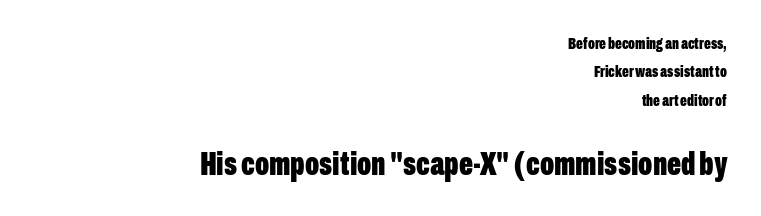
Q: Is the text bold? A: Yes.
Q: Is the text italic (slanted)? A: No, it is upright.
Q: Is the typeface a serif or a sans-serif typeface? A: Sans-serif.
Q: Is the text underlined? A: No.
Q: How is the paragraph aligned? A: Right-aligned.
Q: Is the spacing between letters normal or unusually wide? A: Normal.
Q: Which block of text is set in a larger size, the first (top) or the second (bottom)? A: The second (bottom) one.
Q: Width (condensed, normal, or wide)? A: Condensed.
Q: Stroke contrast? A: Low.
Q: x-height? A: Medium.
Q: Monospaced? A: No.
